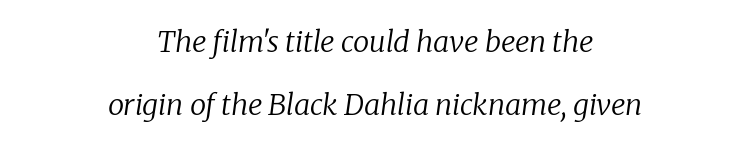
{"serif": "yes", "italic": "yes", "lean": "right", "slant_degrees": 8, "bold": "no", "weight": "regular", "width": "normal", "stroke_contrast": "low", "x_height": "medium", "monospaced": "no", "underline": "no", "align": "center", "line_spacing": "loose", "line_spacing_ratio": 2.17, "letter_spacing": "normal", "letter_spacing_em": 0.0, "glyph_px": 29}
